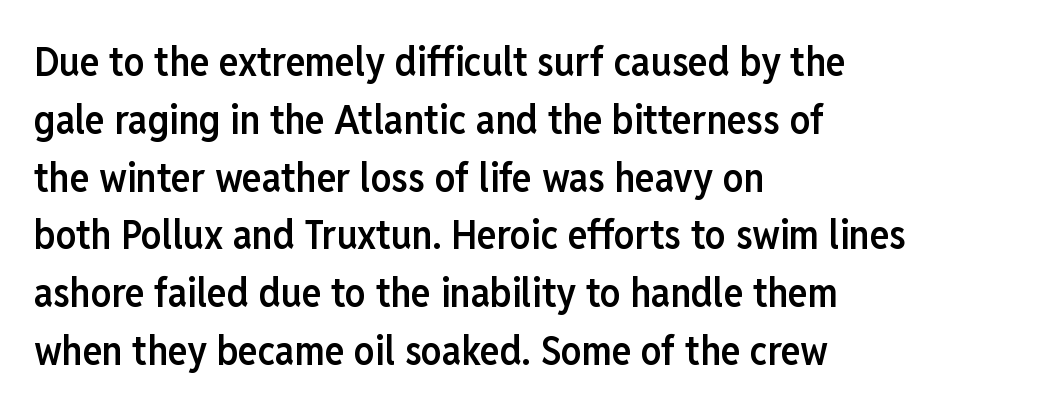
Students, note that the glyphs here touch the page at normal intervals. These words are printed semibold, heavier than regular yet not bold. You can tell from the bare stems that sans-serif type was used. The strip under each line holds only bare page.
